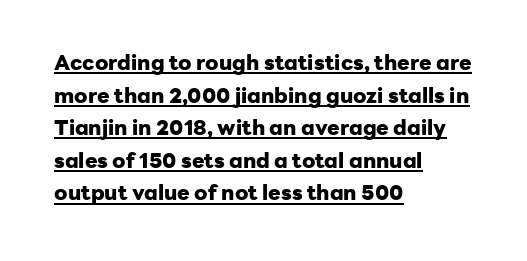
These lines keep a tight, regular rhythm from letter to letter. Typeset ragged right — the left edge is the straight one. Typesetter's note: full bold, strokes at maximum text heaviness. The letters stand upright; this is a roman face.
